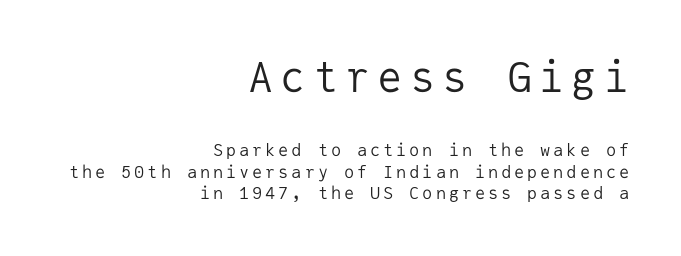
The image shows 42 px regular-weight sans-serif type, upright, monospaced; set right-aligned, normal line spacing (1.27x), not underlined; the first (top) block is 2.47x larger; low stroke contrast and a medium x-height.
